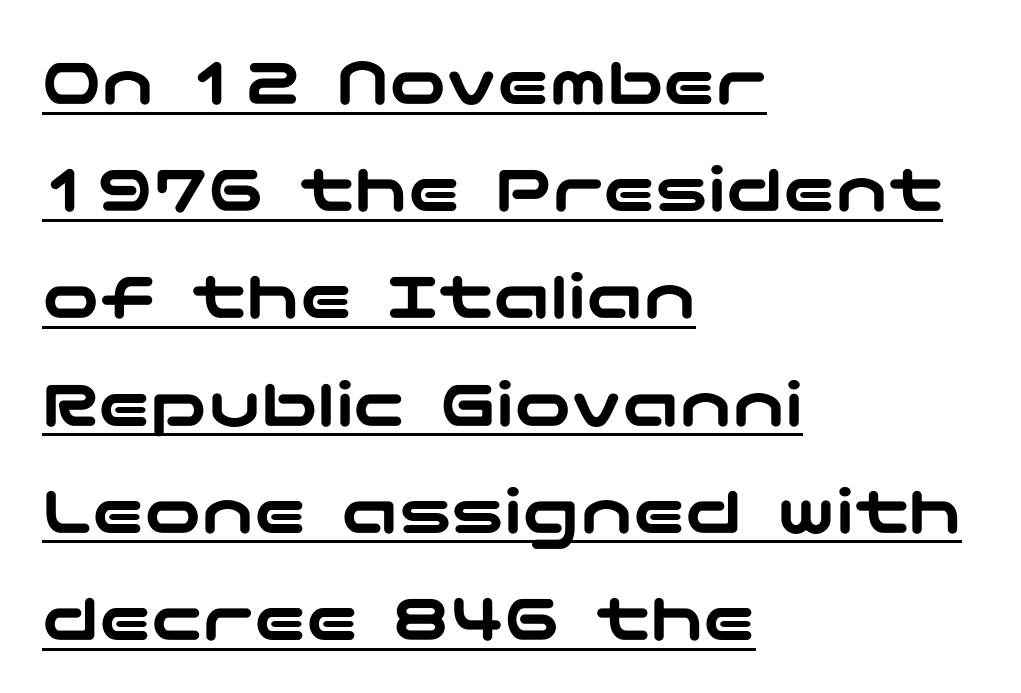
Q: Is the text italic (slanted)? A: No, it is upright.
Q: Is the typeface a serif or a sans-serif typeface? A: Sans-serif.
Q: Is the text underlined? A: Yes.
Q: How is the paragraph aligned? A: Left-aligned.
Q: Is the spacing between letters normal or unusually wide? A: Normal.
Q: Is the spacing between lines tight, normal or loose? A: Normal.
Q: Width (condensed, normal, or wide)? A: Wide.
Q: Stroke contrast? A: Low.
Q: x-height? A: Medium.
